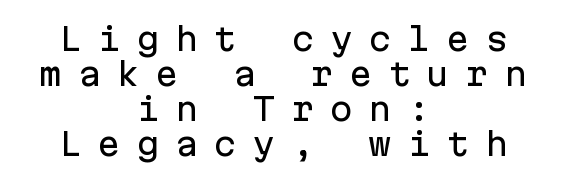
The paragraph has two soft edges and a firm central axis. In terms of posture, this sample is upright. These lines are rendered in a fixed-pitch font. Baseline-to-baseline distance is barely more than the letter height. Are there feet on the stems? There aren't — it's a sans. This rendering widens character spacing well past its baseline value.
